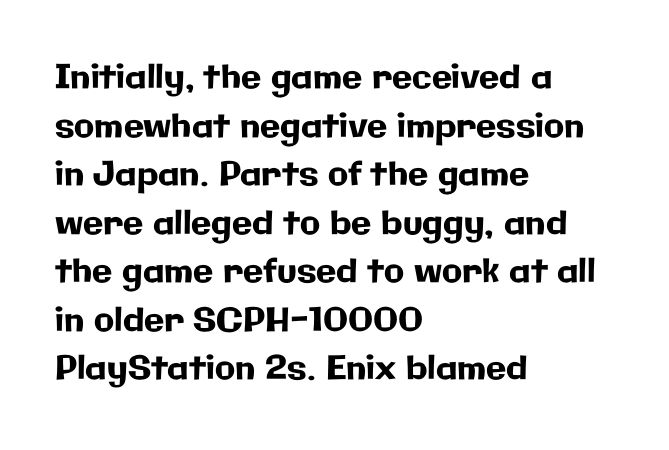
The image shows 33 px sans-serif type, upright; set left-aligned, normal line spacing (1.47x), normal letter spacing, not underlined; low stroke contrast and a medium x-height.
